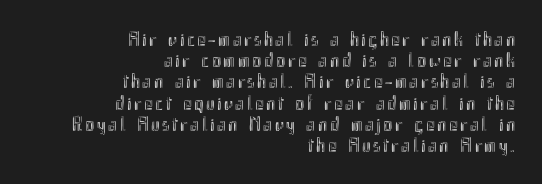
The image shows 21 px text type, upright; set right-aligned, tight line spacing (1.01x), not underlined.
